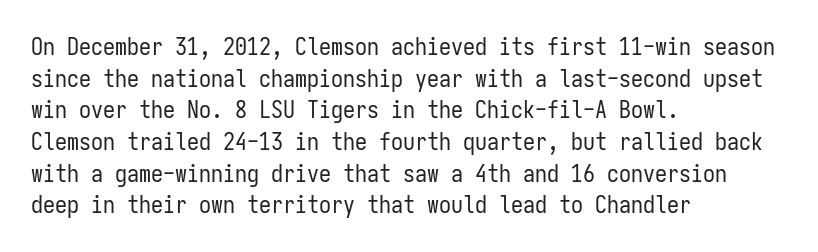
Q: Is the text bold? A: No.
Q: Is the text italic (slanted)? A: No, it is upright.
Q: Is the text underlined? A: No.
Q: How is the paragraph aligned? A: Left-aligned.
Q: Is the spacing between letters normal or unusually wide? A: Normal.
Q: Is the spacing between lines tight, normal or loose? A: Normal.
